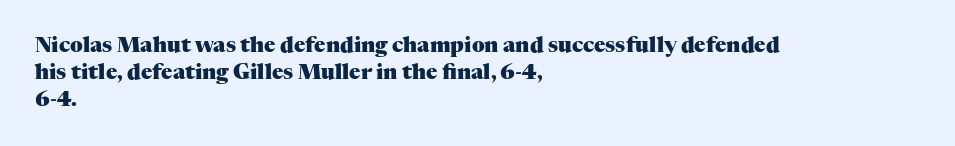
The image shows 21 px bold type, upright; set left-aligned, normal line spacing (1.28x), normal letter spacing, not underlined.
